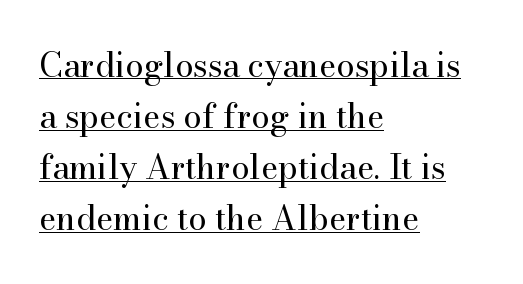
{"serif": "yes", "italic": "no", "bold": "no", "weight": "regular", "width": "normal", "stroke_contrast": "high", "x_height": "small", "monospaced": "no", "underline": "yes", "align": "left", "line_spacing": "normal", "line_spacing_ratio": 1.55, "letter_spacing": "normal", "letter_spacing_em": 0.0, "glyph_px": 33}
